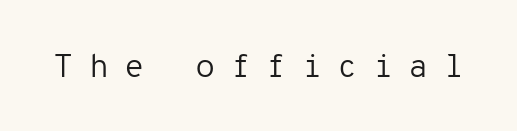
Q: Is the text bold? A: No.
Q: Is the text italic (slanted)? A: No, it is upright.
Q: Is the typeface a serif or a sans-serif typeface? A: Sans-serif.
Q: Is the text underlined? A: No.
Q: Is the spacing between letters normal or unusually wide? A: Unusually wide.
Q: Width (condensed, normal, or wide)? A: Normal.
Q: Stroke contrast? A: Low.
Q: x-height? A: Medium.
Q: Monospaced? A: Yes.
